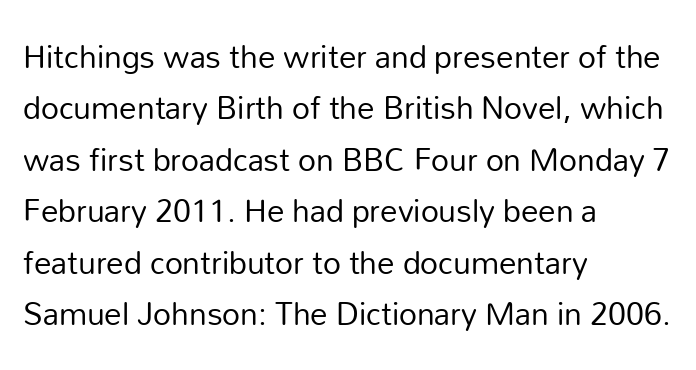
The image shows 35 px regular-weight sans-serif type, upright; set left-aligned, normal line spacing (1.47x), normal letter spacing, not underlined; low stroke contrast and a medium x-height.
